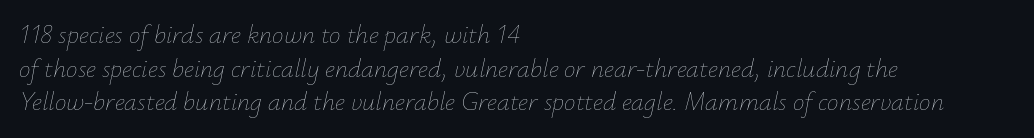
This sample uses an oblique cut, with every glyph tilted off the vertical. Inter-character spacing is left at the font's built-in metrics. Descender tails drop into unmarked territory. Is there much room between lines? A standard amount, neither cramped nor airy.
